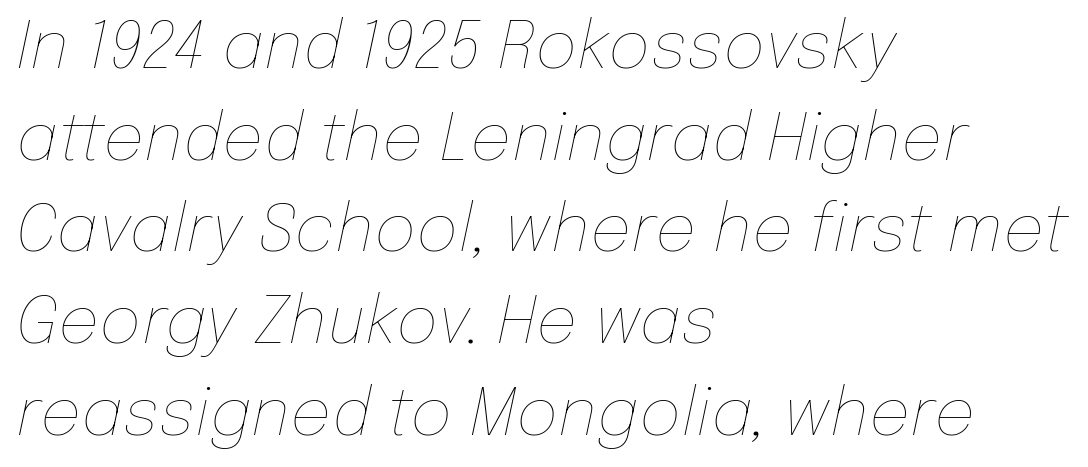
The lines are quadded left. Varying glyph widths throughout — classic text-font behaviour. The baseline area is clear. The block of text has a typical density, with ordinary space between rows.
